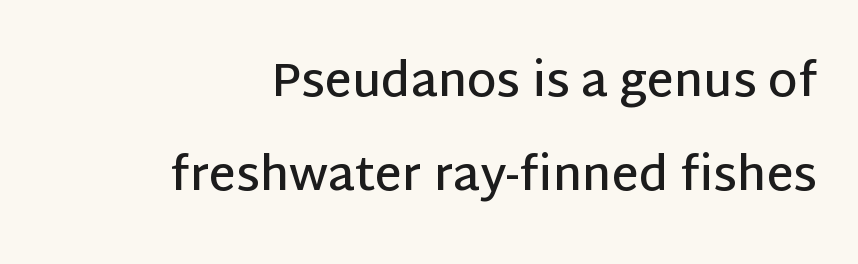
{"serif": "no", "italic": "no", "bold": "semi", "weight": "semibold", "width": "normal", "stroke_contrast": "low", "x_height": "large", "monospaced": "no", "underline": "no", "align": "right", "line_spacing": "loose", "line_spacing_ratio": 2.01, "letter_spacing": "normal", "letter_spacing_em": 0.0, "glyph_px": 47}
